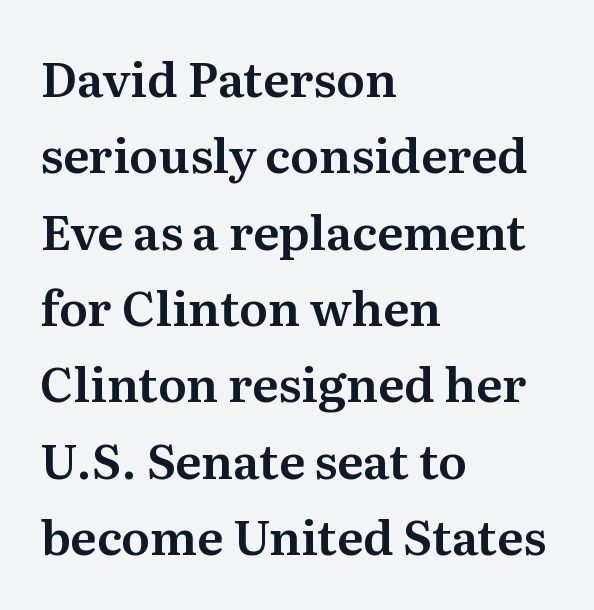
{"serif": "yes", "italic": "no", "width": "normal", "stroke_contrast": "medium", "x_height": "medium", "monospaced": "no", "underline": "no", "align": "left", "line_spacing": "normal", "line_spacing_ratio": 1.59, "letter_spacing": "normal", "letter_spacing_em": 0.0, "glyph_px": 48}
